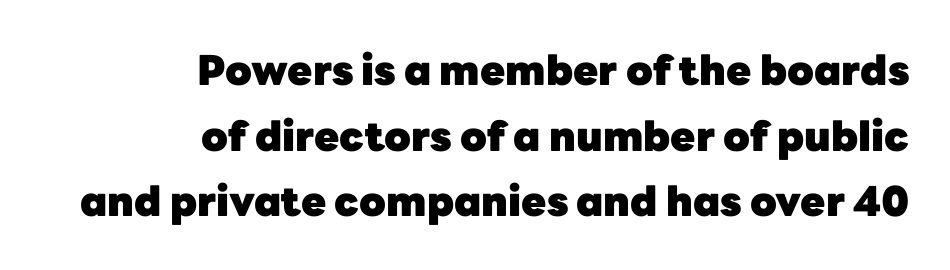
This sample has the flowing, uneven cadence of proportional lettering. The ragged edge is on the left, which tells us the setting is flush right. The leading is moderate, giving the passage an even texture. Descenders are the only things crossing below the line. The letters sit at their default tracking, neither squeezed nor spread.
